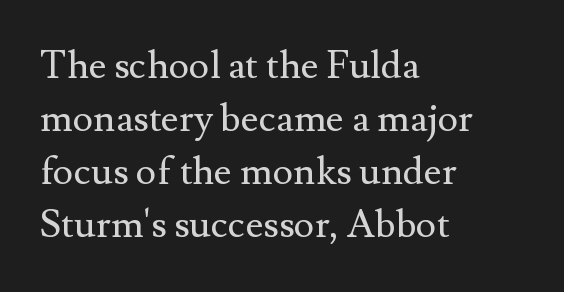
{"serif": "yes", "italic": "no", "bold": "no", "weight": "regular", "width": "normal", "stroke_contrast": "medium", "x_height": "small", "monospaced": "no", "underline": "no", "align": "left", "line_spacing": "normal", "line_spacing_ratio": 1.36, "letter_spacing": "normal", "letter_spacing_em": 0.0, "glyph_px": 39}
